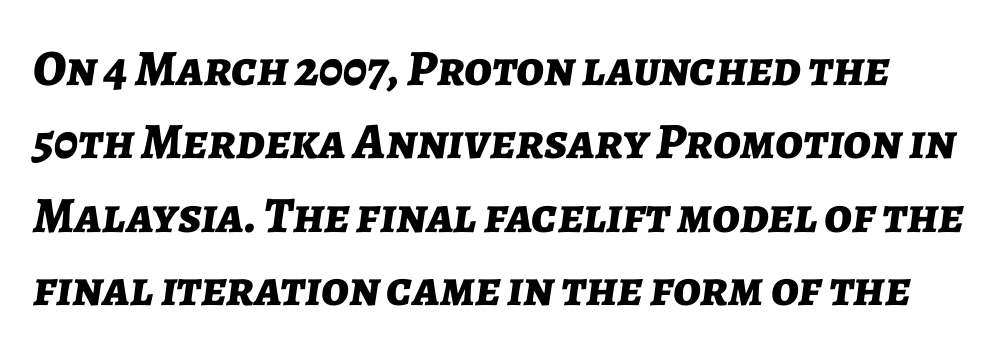
The image shows 51 px bold type, italic (leaning right); set normal line spacing (1.44x), normal letter spacing, not underlined; low stroke contrast and a medium x-height.
